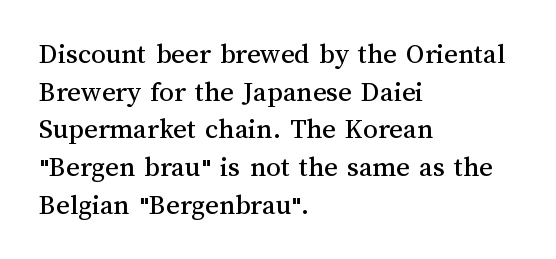
{"italic": "no", "width": "normal", "stroke_contrast": "medium", "x_height": "medium", "monospaced": "no", "underline": "no", "align": "left", "line_spacing": "normal", "line_spacing_ratio": 1.3, "letter_spacing": "normal", "letter_spacing_em": 0.0, "glyph_px": 29}
